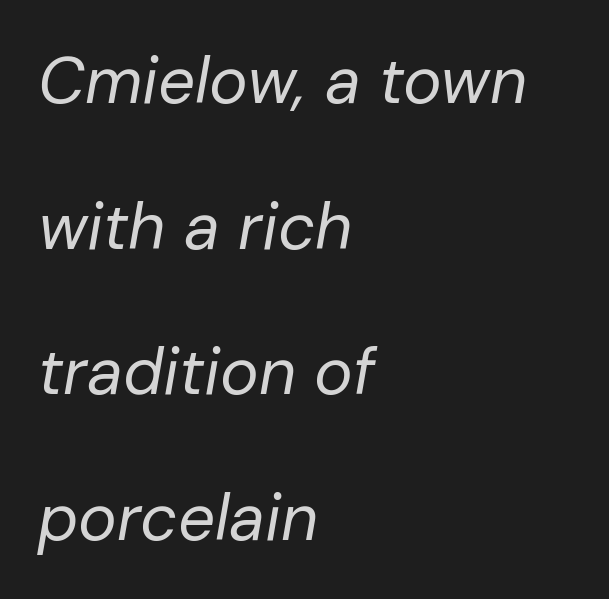
Q: Is the text bold? A: No.
Q: Is the text italic (slanted)? A: Yes, it leans right by about 10 degrees.
Q: Is the text underlined? A: No.
Q: How is the paragraph aligned? A: Left-aligned.
Q: Is the spacing between letters normal or unusually wide? A: Normal.
Q: Is the spacing between lines tight, normal or loose? A: Loose.
Q: Width (condensed, normal, or wide)? A: Normal.
Q: Stroke contrast? A: Low.
Q: x-height? A: Medium.
Q: Monospaced? A: No.
